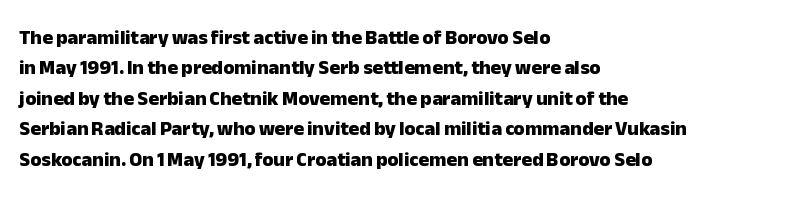
Heavy, bold letterforms. The rendering anchors every line to the left-hand side. The line-height multiplier appears to be the usual default. Style check: upright. There is no visible air inserted between adjacent glyphs. Descenders hang freely into open space.
